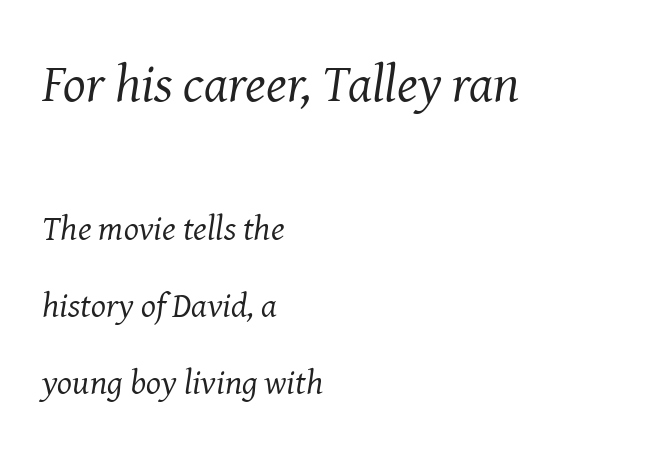
{"serif": "yes", "italic": "yes", "lean": "right", "slant_degrees": 8, "bold": "no", "weight": "regular", "width": "normal", "stroke_contrast": "medium", "x_height": "medium", "monospaced": "no", "underline": "no", "align": "left", "line_spacing": "loose", "line_spacing_ratio": 2.2, "letter_spacing": "normal", "letter_spacing_em": 0.0, "larger_block": "first", "size_ratio": 1.51, "glyph_px": 53}
